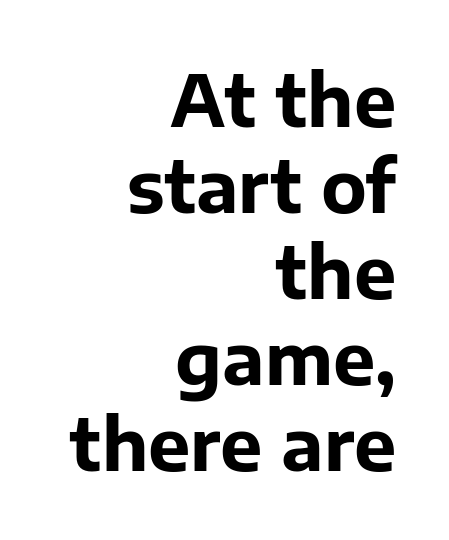
{"serif": "no", "italic": "no", "bold": "yes", "weight": "bold", "width": "normal", "stroke_contrast": "low", "x_height": "medium", "monospaced": "no", "underline": "no", "align": "right", "line_spacing_ratio": 1.21, "letter_spacing": "normal", "letter_spacing_em": 0.0, "glyph_px": 71}
